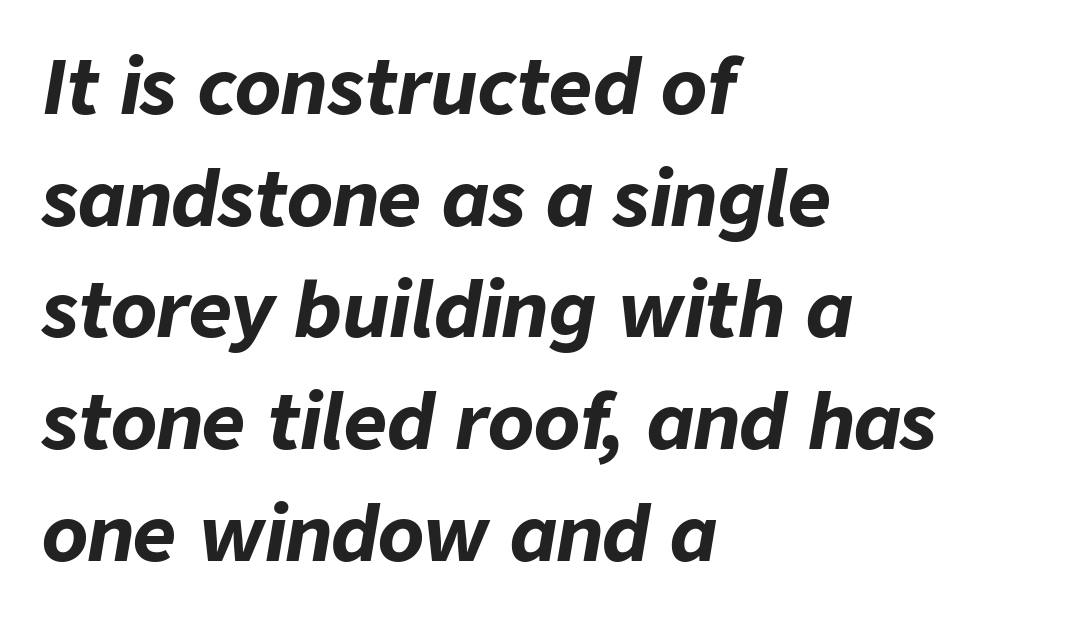
The image shows 75 px bold type, italic (leaning right); set left-aligned, normal line spacing (1.49x), normal letter spacing, not underlined; low stroke contrast and a medium x-height.
